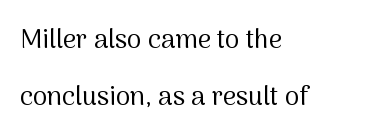
The image shows 26 px text type, upright; set left-aligned, loose line spacing (2.19x), normal letter spacing, not underlined.
